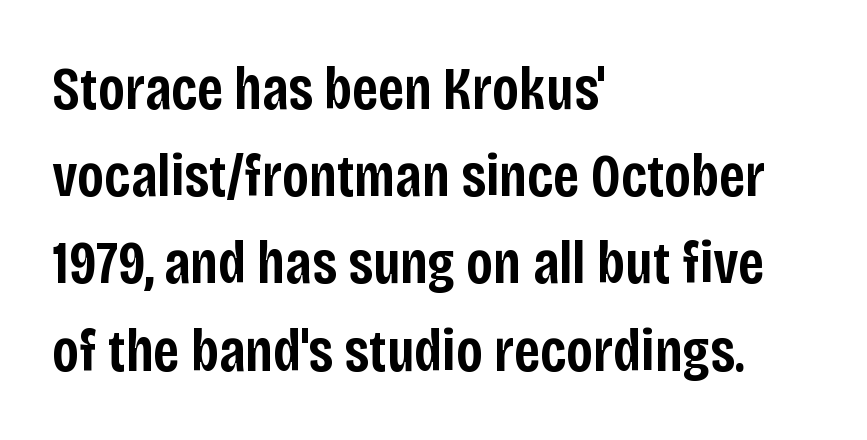
The image shows 61 px semibold, condensed sans-serif type, upright; set left-aligned, normal line spacing (1.43x), normal letter spacing, not underlined; low stroke contrast and a large x-height.
